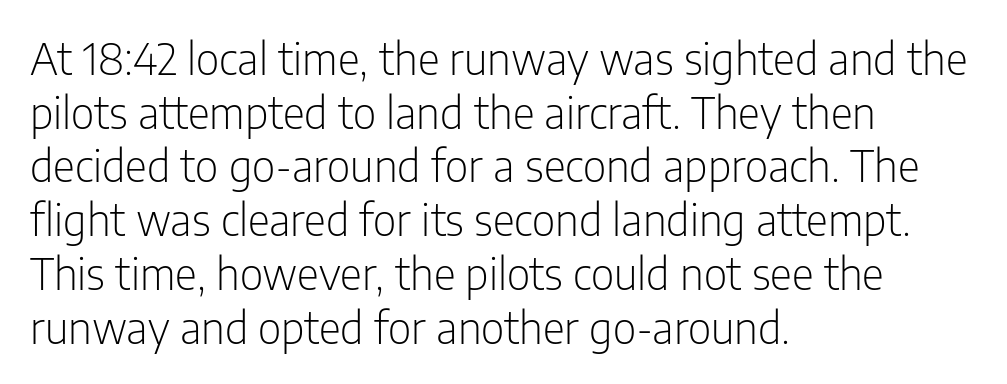
The image shows 43 px light, condensed sans-serif type, upright; set left-aligned, normal line spacing (1.25x), normal letter spacing, not underlined; low stroke contrast and a medium x-height.
